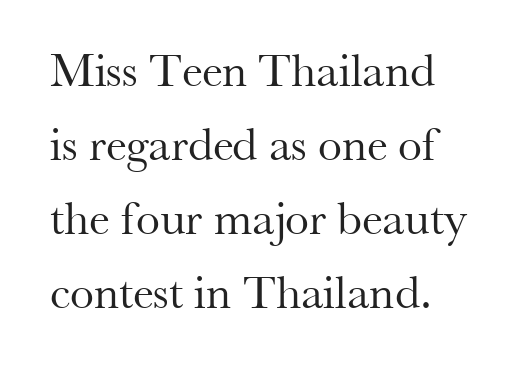
The image shows 48 px regular-weight serif type, upright; set normal line spacing (1.54x), normal letter spacing, not underlined; medium stroke contrast and a small x-height.
